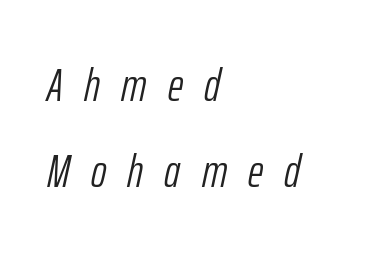
The image shows 47 px light, condensed type, italic (leaning right); set left-aligned, line spacing 1.83x, unusually wide letter spacing (+0.45 em), not underlined; low stroke contrast and a medium x-height.
